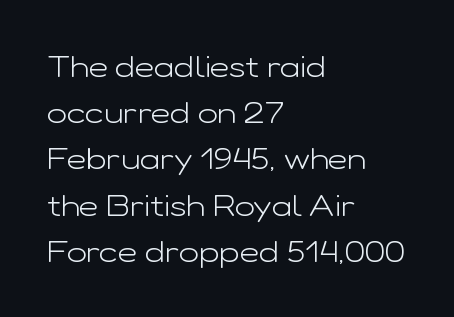
{"serif": "no", "italic": "no", "bold": "no", "weight": "light", "width": "wide", "stroke_contrast": "low", "x_height": "medium", "monospaced": "no", "underline": "no", "align": "left", "line_spacing": "normal", "line_spacing_ratio": 1.54, "letter_spacing": "normal", "letter_spacing_em": 0.0, "glyph_px": 30}
